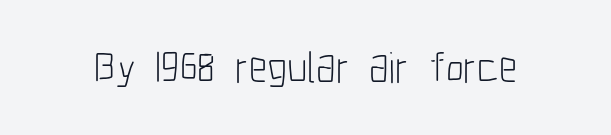
{"serif": "no", "italic": "no", "bold": "no", "weight": "light", "width": "condensed", "stroke_contrast": "low", "x_height": "medium", "monospaced": "no", "underline": "no", "letter_spacing": "normal", "letter_spacing_em": 0.0, "glyph_px": 44}
